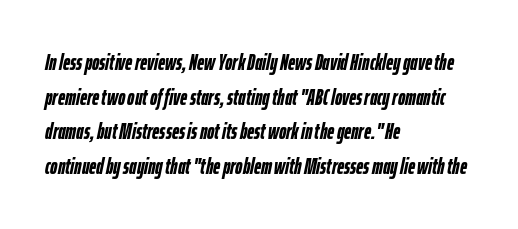
Q: Is the text bold? A: Yes.
Q: Is the text italic (slanted)? A: Yes, it leans right by about 12 degrees.
Q: Is the text underlined? A: No.
Q: How is the paragraph aligned? A: Left-aligned.
Q: Is the spacing between letters normal or unusually wide? A: Normal.
Q: Is the spacing between lines tight, normal or loose? A: Normal.
